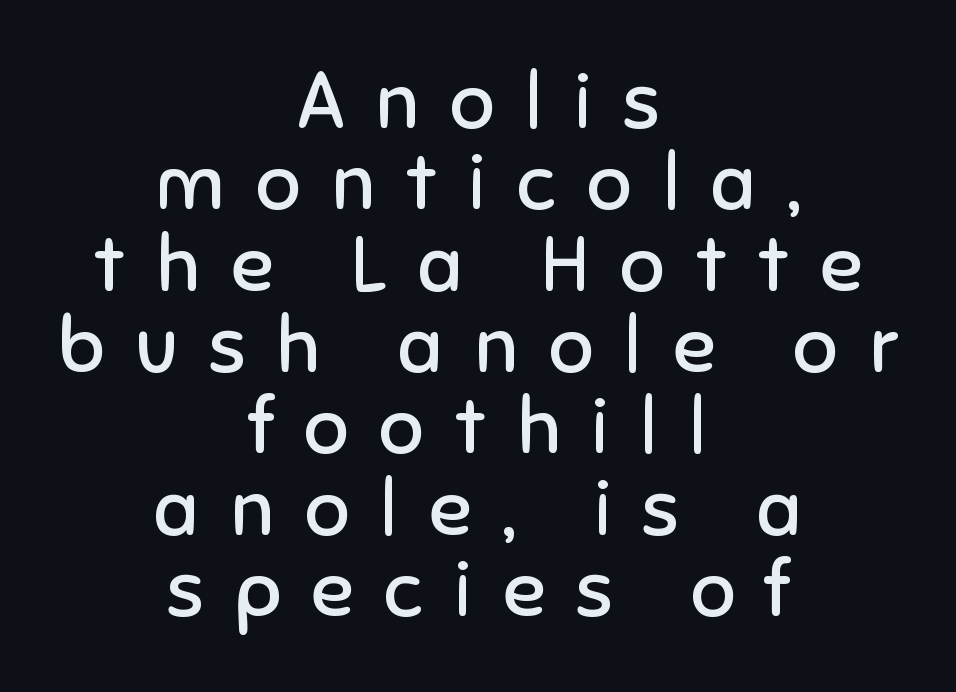
{"serif": "no", "italic": "no", "bold": "no", "weight": "regular", "width": "normal", "stroke_contrast": "low", "x_height": "medium", "monospaced": "no", "underline": "no", "align": "center", "line_spacing": "tight", "line_spacing_ratio": 1.03, "letter_spacing": "wide", "letter_spacing_em": 0.39, "glyph_px": 79}
